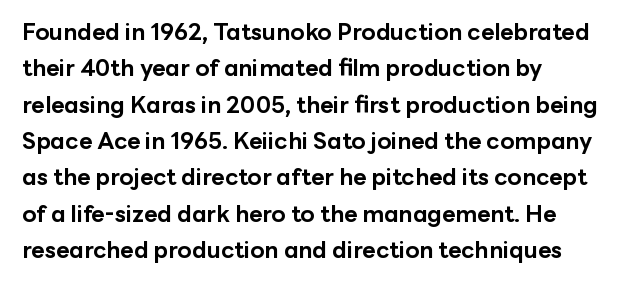
The image shows 23 px bold type, upright; set left-aligned, normal line spacing (1.58x), normal letter spacing, not underlined.
